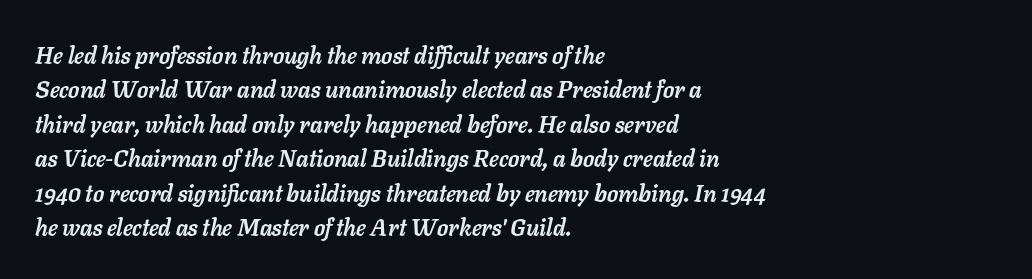
Tracking value appears to be zero — textbook default spacing. The lines are quadded left. The block of text has a typical density, with ordinary space between rows. Only glyphs here, with clear space below each row. Is the type bold? Yes — the strokes are clearly thick and heavy.
